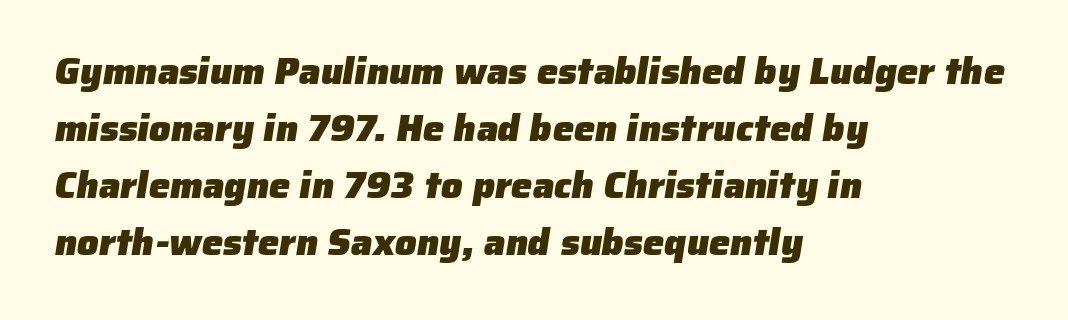
Stroke terminals: plain, sans-serif. The passage shown is typed in a proportional face where columns would drift. Each glyph is drawn with heavy, bold strokes. Notice how descenders clear the ascenders below comfortably — that's standard leading. No word sits above an underline. Short note: letters normally spaced.
